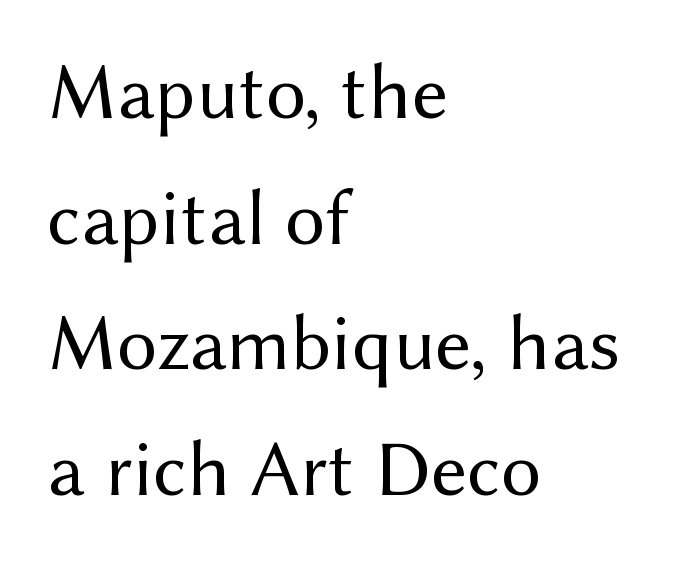
The image shows 79 px regular-weight sans-serif type, upright; set left-aligned, normal line spacing (1.59x), normal letter spacing, not underlined; medium stroke contrast and a medium x-height.
